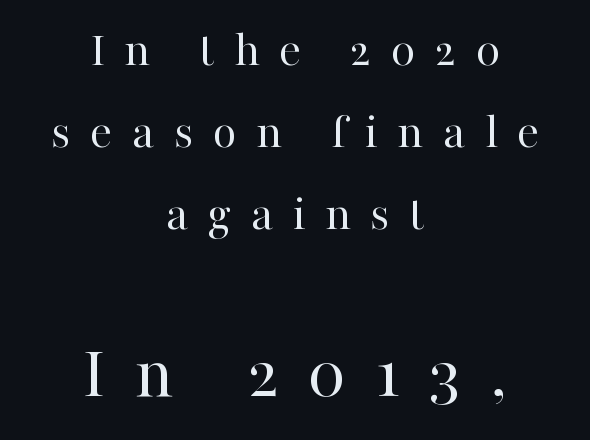
{"serif": "yes", "italic": "no", "bold": "no", "weight": "regular", "width": "normal", "stroke_contrast": "high", "x_height": "medium", "monospaced": "no", "underline": "no", "align": "center", "line_spacing": "normal", "line_spacing_ratio": 1.61, "letter_spacing": "wide", "letter_spacing_em": 0.38, "larger_block": "second", "size_ratio": 1.51, "glyph_px": 77}
